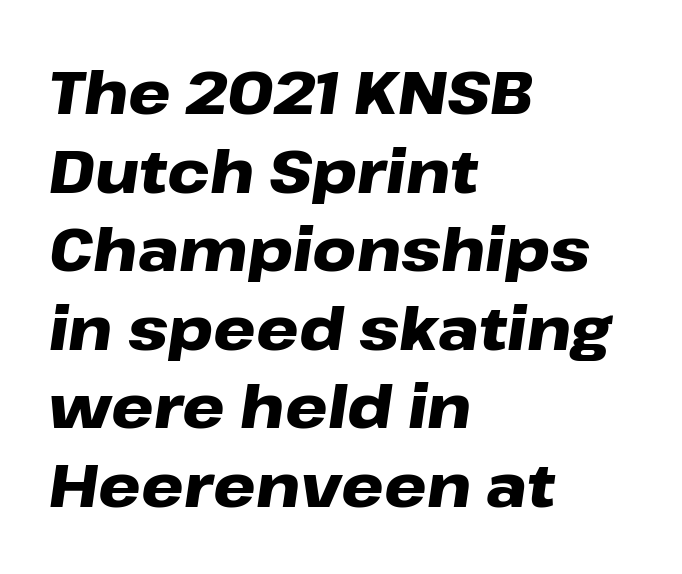
Descenders are the only things crossing below the line. In CSS terms this would be text-align: left. In terms of letterspacing, this is plain default setting. The typesetting leans heavy: a genuine bold.
